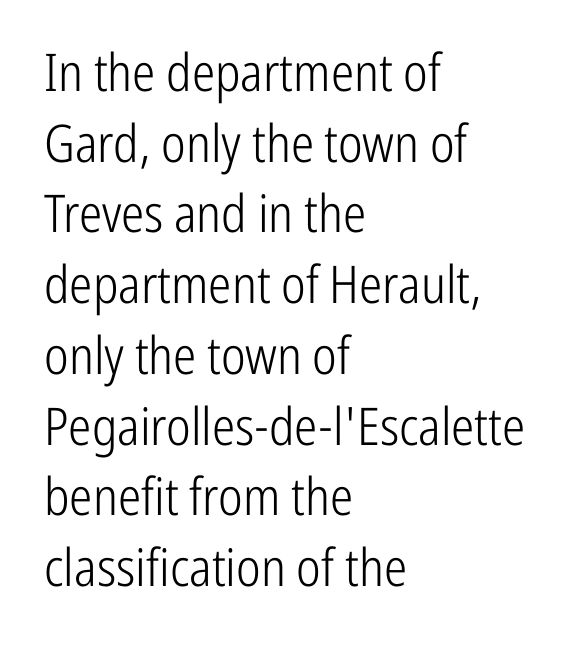
Q: Is the text bold? A: No.
Q: Is the text italic (slanted)? A: No, it is upright.
Q: Is the typeface a serif or a sans-serif typeface? A: Sans-serif.
Q: Is the text underlined? A: No.
Q: How is the paragraph aligned? A: Left-aligned.
Q: Is the spacing between letters normal or unusually wide? A: Normal.
Q: Is the spacing between lines tight, normal or loose? A: Normal.
Q: Width (condensed, normal, or wide)? A: Condensed.
Q: Stroke contrast? A: Low.
Q: x-height? A: Medium.
Q: Monospaced? A: No.
